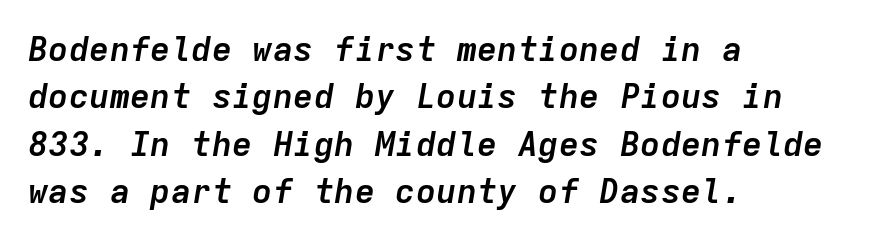
Q: Is the text bold? A: Yes.
Q: Is the text italic (slanted)? A: Yes, it leans right by about 9 degrees.
Q: Is the text underlined? A: No.
Q: How is the paragraph aligned? A: Left-aligned.
Q: Is the spacing between letters normal or unusually wide? A: Normal.
Q: Is the spacing between lines tight, normal or loose? A: Normal.
Q: Width (condensed, normal, or wide)? A: Normal.
Q: Stroke contrast? A: Low.
Q: x-height? A: Medium.
Q: Monospaced? A: Yes.
